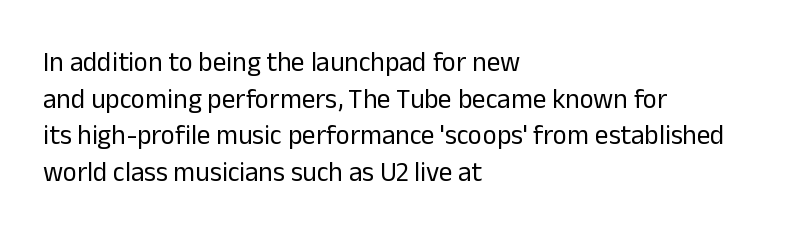
Reading down the block, your eye returns to a fixed left position each line. Do the letters lean? They stand straight. The strip under each line holds only bare page. Bold? No — there's no thickening of the strokes. Line spacing here is normal. Glyph-to-glyph distance matches everyday printed text.
